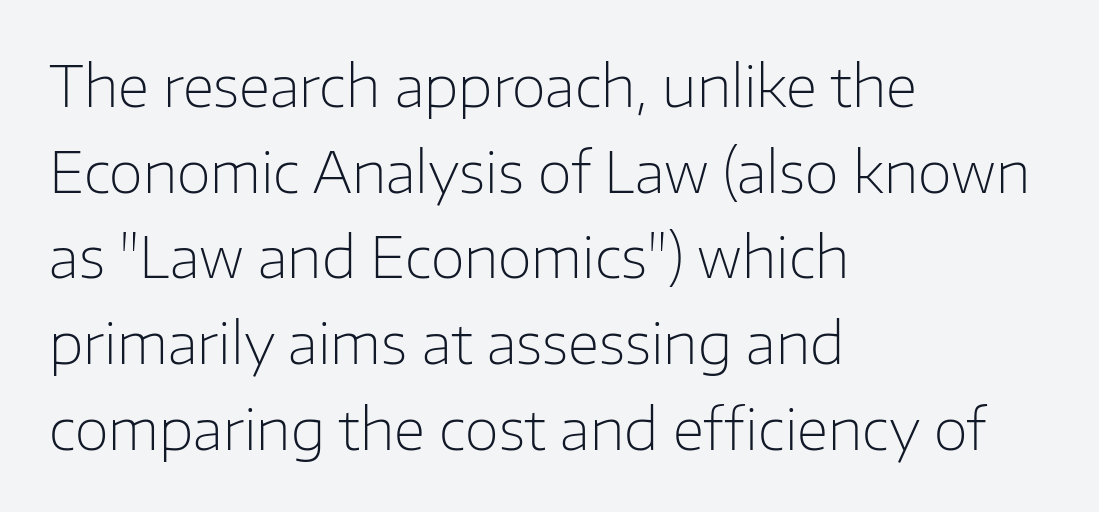
The strip under each line holds only bare page. The rendering uses natural spacing where letterforms have individual widths. Each line starts at the same left margin while the right side varies. It's the straight-up-and-down kind of type. Serif or sans? Sans — the stroke terminals are bare.
